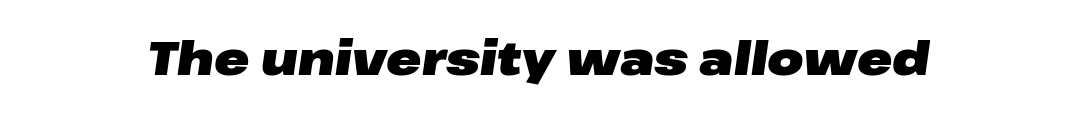
The image shows 47 px heavy, wide type, italic (leaning right); set normal letter spacing, not underlined; low stroke contrast and a medium x-height.
